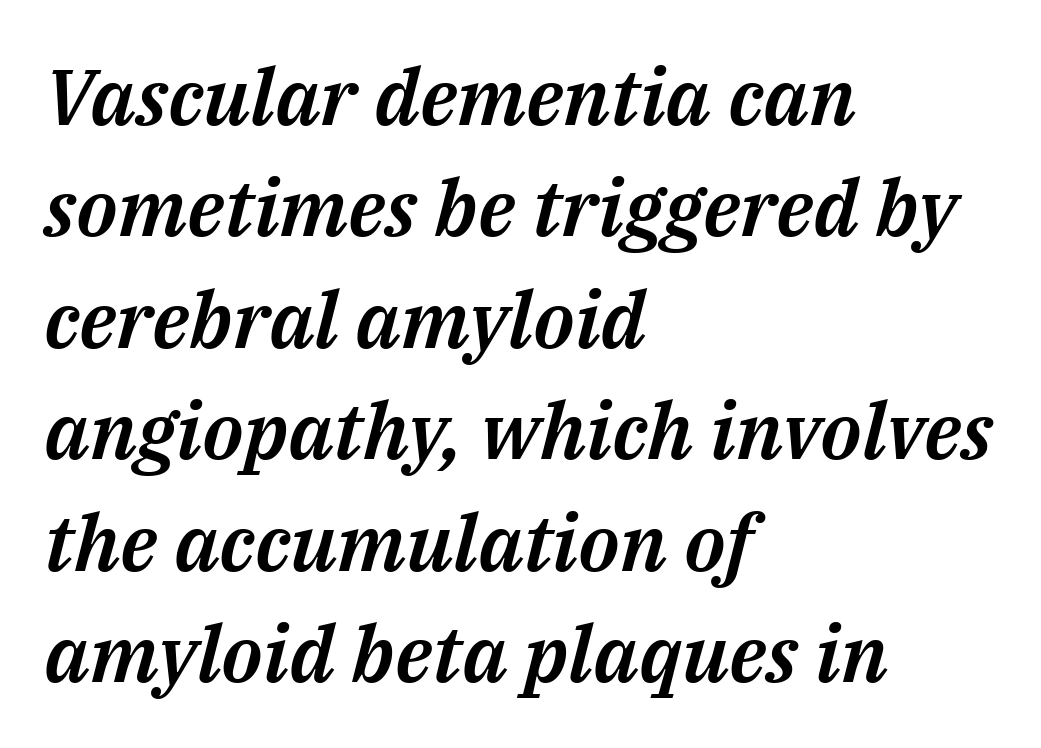
{"italic": "yes", "lean": "right", "slant_degrees": 14, "width": "normal", "stroke_contrast": "medium", "x_height": "medium", "monospaced": "no", "underline": "no", "align": "left", "line_spacing": "normal", "line_spacing_ratio": 1.41, "letter_spacing": "normal", "letter_spacing_em": 0.0, "glyph_px": 79}
